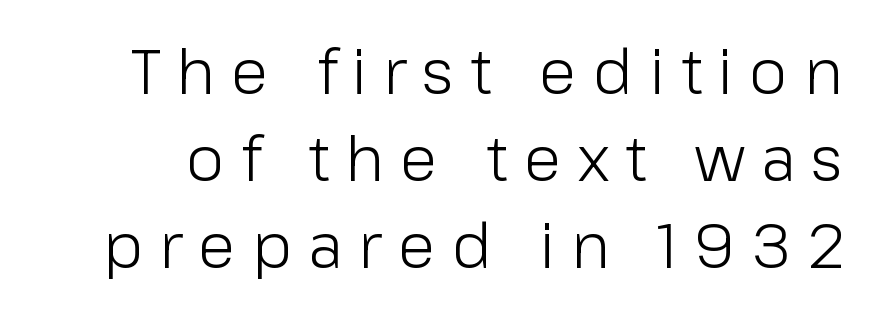
The image shows 62 px light sans-serif type, upright; set normal line spacing (1.4x), unusually wide letter spacing (+0.26 em), not underlined; low stroke contrast and a medium x-height.
